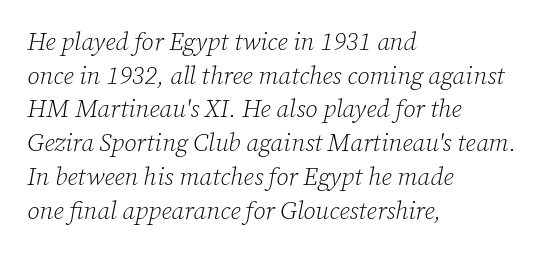
Typeset ragged right — the left edge is the straight one. Reading down the column, the eye jumps a familiar distance to each next line. Letters have the restrained weight of plain body copy at most. Honestly, the letter spacing is just normal — you wouldn't notice it. Clear beneath every line of the passage.
